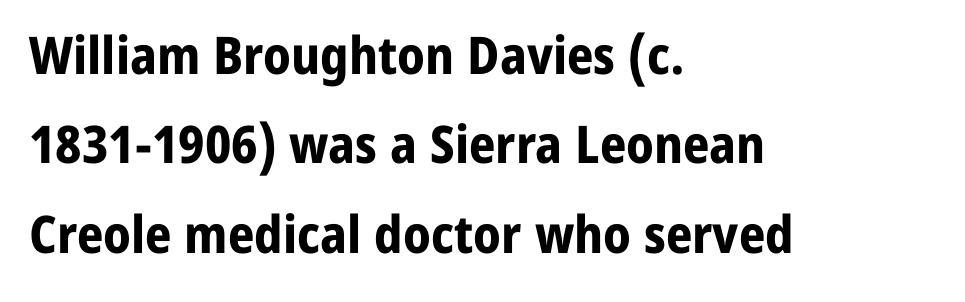
{"serif": "no", "italic": "no", "bold": "yes", "weight": "bold", "width": "normal", "stroke_contrast": "low", "x_height": "medium", "monospaced": "no", "underline": "no", "align": "left", "line_spacing_ratio": 1.72, "letter_spacing": "normal", "letter_spacing_em": 0.0, "glyph_px": 52}
